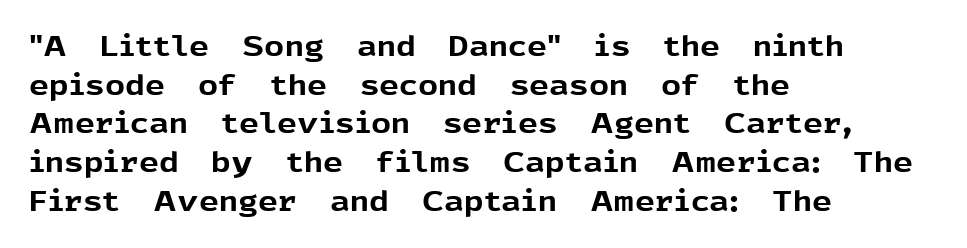
The image shows 28 px bold sans-serif type, upright; set left-aligned, normal line spacing (1.38x), normal letter spacing, not underlined; a medium x-height.
